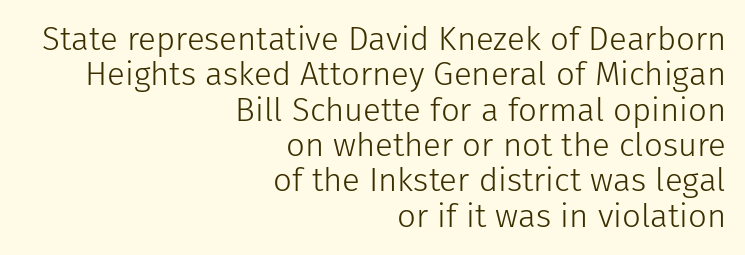
Stems and bowls with no extra thickness — not bold. The rendering shows plain stroke endings on the letterforms — a sans-serif design. Is the block centered? No — it sits flush against the right margin. There is no visible air inserted between adjacent glyphs. Decoration check: the copy has no underline.
